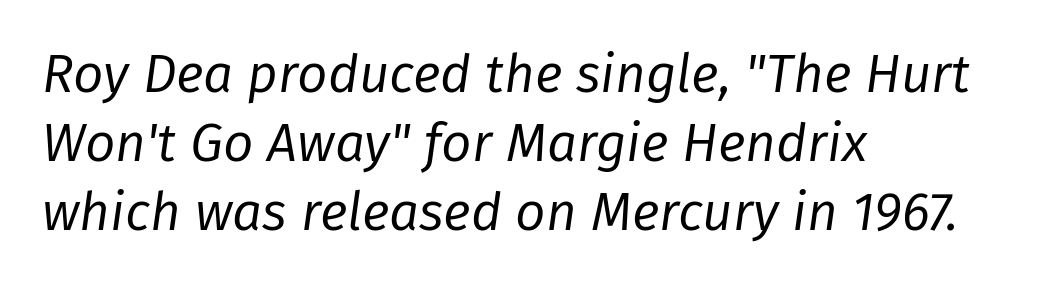
{"italic": "yes", "lean": "right", "slant_degrees": 8, "bold": "no", "weight": "regular", "width": "normal", "stroke_contrast": "low", "x_height": "medium", "monospaced": "no", "underline": "no", "align": "left", "line_spacing": "normal", "line_spacing_ratio": 1.3, "letter_spacing": "normal", "letter_spacing_em": 0.0, "glyph_px": 53}
